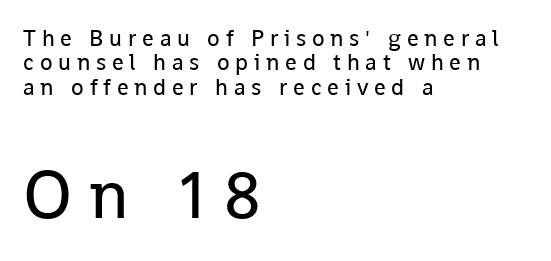
{"serif": "no", "italic": "no", "bold": "no", "weight": "regular", "width": "normal", "stroke_contrast": "low", "x_height": "medium", "monospaced": "no", "underline": "no", "align": "left", "line_spacing": "tight", "line_spacing_ratio": 1.06, "letter_spacing": "wide", "letter_spacing_em": 0.25, "larger_block": "second", "size_ratio": 2.96, "glyph_px": 68}
